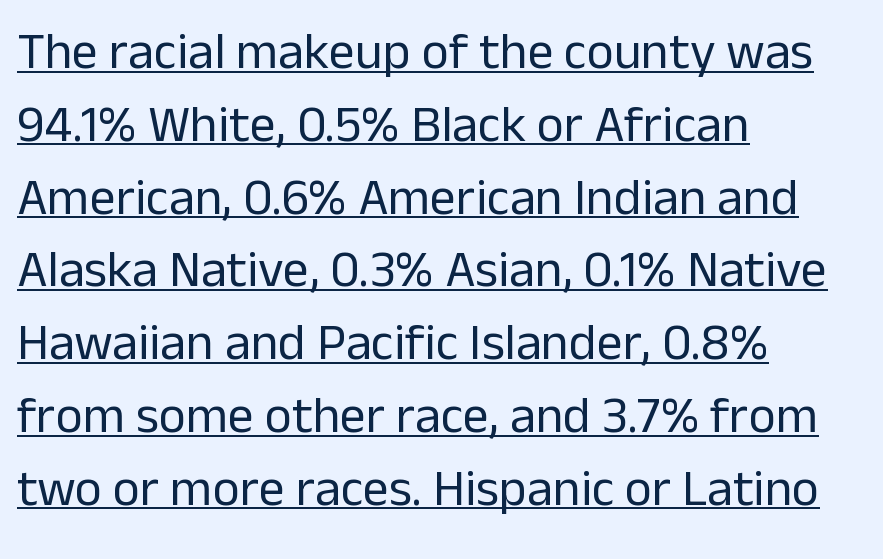
The image shows 52 px regular-weight sans-serif type, upright; set left-aligned, normal line spacing (1.4x), normal letter spacing, underlined; low stroke contrast and a medium x-height.
